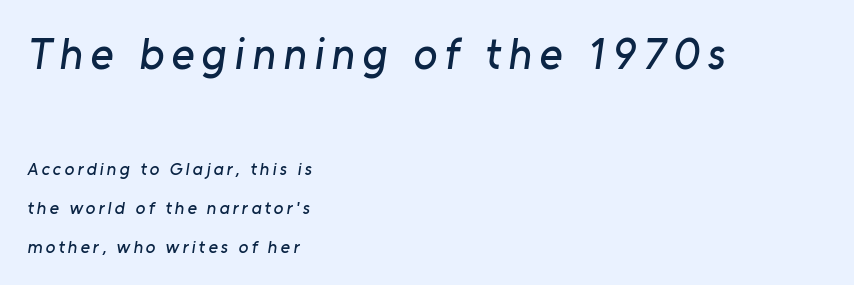
The image shows 44 px sans-serif type; set left-aligned, loose line spacing (2.16x), not underlined; the first (top) block is 2.44x larger; low stroke contrast and a medium x-height.
